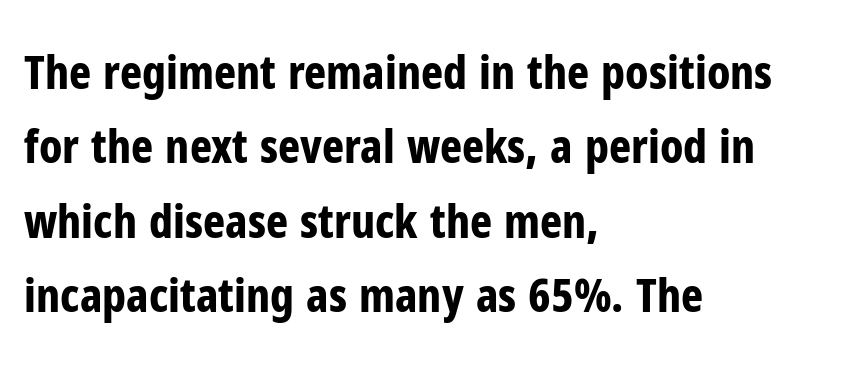
The image shows 47 px bold, condensed sans-serif type, upright; set left-aligned, normal line spacing (1.58x), normal letter spacing, not underlined; low stroke contrast and a medium x-height.
